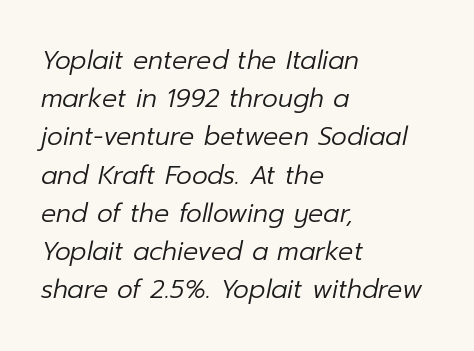
The image shows 25 px text type, italic (leaning right); set left-aligned, normal line spacing (1.53x), normal letter spacing, not underlined.
